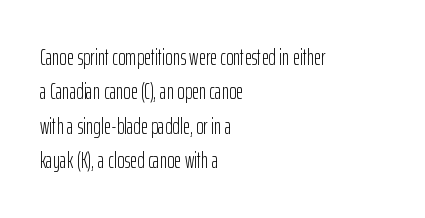
{"italic": "no", "bold": "no", "underline": "no", "align": "left", "line_spacing": "normal", "line_spacing_ratio": 1.56, "letter_spacing": "normal", "letter_spacing_em": 0.0, "glyph_px": 22}
